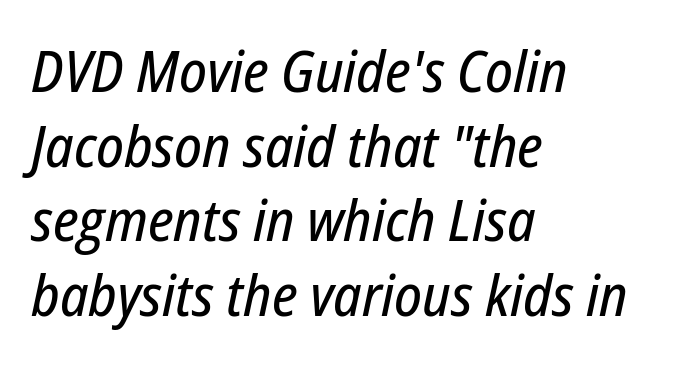
The image shows 57 px condensed type, italic (leaning right); set left-aligned, normal line spacing (1.31x), normal letter spacing, not underlined; low stroke contrast and a medium x-height.
